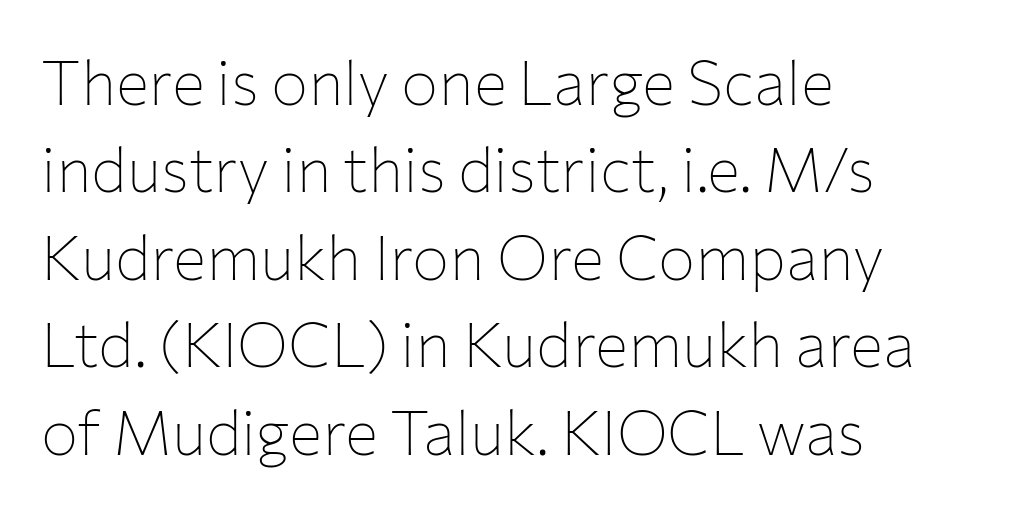
Q: Is the text bold? A: No.
Q: Is the text italic (slanted)? A: No, it is upright.
Q: Is the typeface a serif or a sans-serif typeface? A: Sans-serif.
Q: Is the text underlined? A: No.
Q: How is the paragraph aligned? A: Left-aligned.
Q: Is the spacing between letters normal or unusually wide? A: Normal.
Q: Is the spacing between lines tight, normal or loose? A: Normal.
Q: Width (condensed, normal, or wide)? A: Normal.
Q: Stroke contrast? A: Low.
Q: x-height? A: Medium.
Q: Monospaced? A: No.
